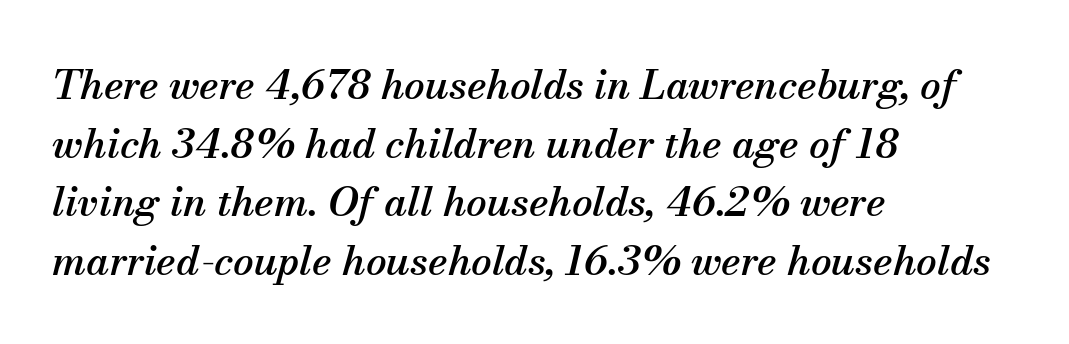
The image shows 41 px serif type, italic (leaning right); set left-aligned, normal line spacing (1.43x), normal letter spacing, not underlined; medium stroke contrast and a small x-height.
